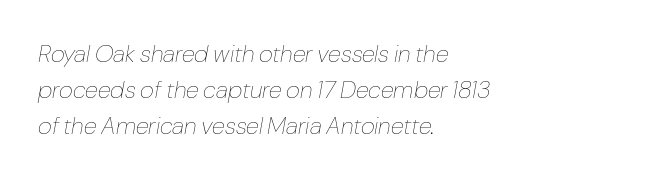
{"italic": "yes", "lean": "right", "slant_degrees": 10, "bold": "no", "underline": "no", "align": "left", "line_spacing": "normal", "line_spacing_ratio": 1.49, "letter_spacing": "normal", "letter_spacing_em": 0.0, "glyph_px": 24}
